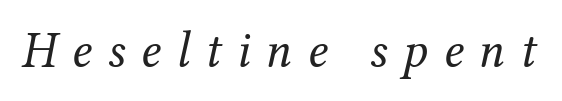
The image shows 51 px regular-weight serif type, italic (leaning right); set unusually wide letter spacing (+0.3 em), not underlined; medium stroke contrast and a medium x-height.
